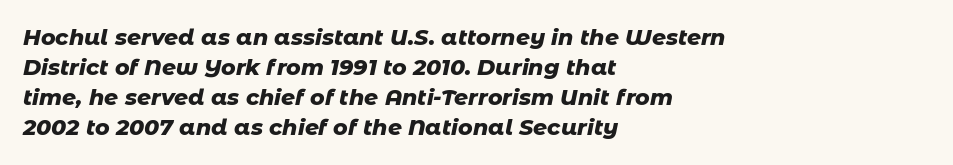
{"italic": "yes", "lean": "right", "slant_degrees": 11, "bold": "yes", "underline": "no", "align": "left", "line_spacing": "normal", "line_spacing_ratio": 1.37, "letter_spacing": "normal", "letter_spacing_em": 0.0, "glyph_px": 22}
